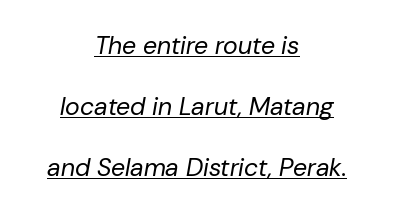
The image shows 25 px text type, italic (leaning right); set centered, loose line spacing (2.44x), normal letter spacing, underlined.
